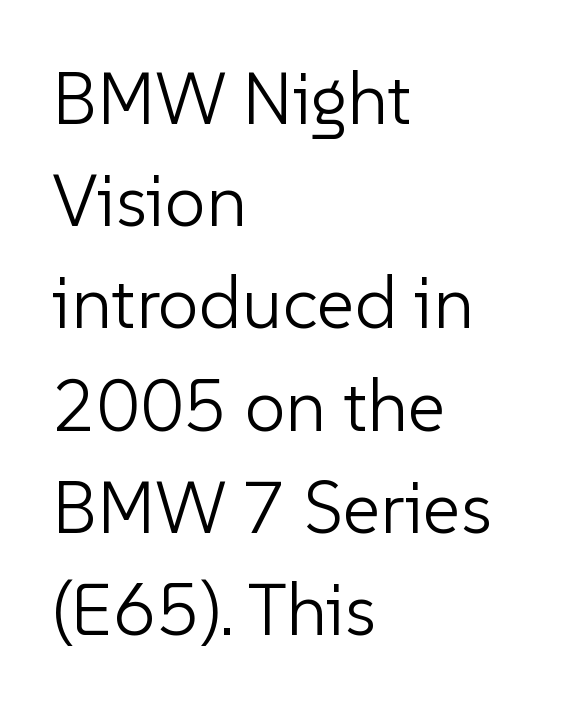
Horizontally, the lines are justified to the leading edge only. Character widths vary here, with narrow letters taking less room than wide ones. Unlike a traditional serif, this face leaves its strokes unadorned. Is the stroke heavy? The answer is a plain regular-or-lighter. How are the letters spaced? Ordinarily, with no added tracking.
